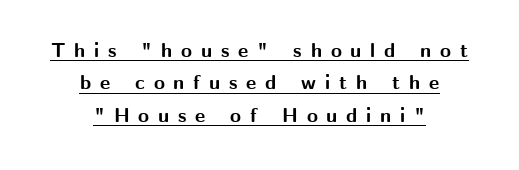
Q: Is the text bold? A: Yes.
Q: Is the text italic (slanted)? A: No, it is upright.
Q: Is the text underlined? A: Yes.
Q: How is the paragraph aligned? A: Centered.
Q: Is the spacing between letters normal or unusually wide? A: Unusually wide.
Q: Is the spacing between lines tight, normal or loose? A: Normal.
